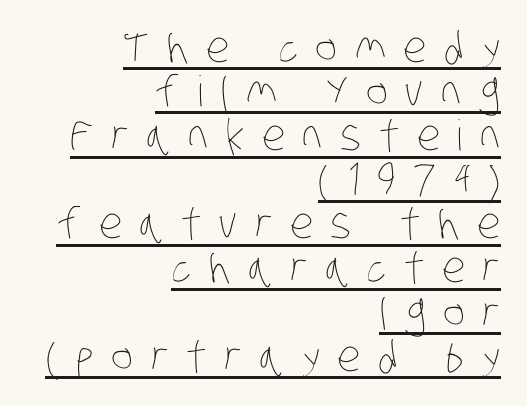
{"bold": "no", "weight": "thin", "width": "condensed", "stroke_contrast": "low", "x_height": "large", "monospaced": "no", "underline": "yes", "align": "right", "line_spacing": "tight", "line_spacing_ratio": 1.05, "letter_spacing": "wide", "letter_spacing_em": 0.42, "glyph_px": 42}
